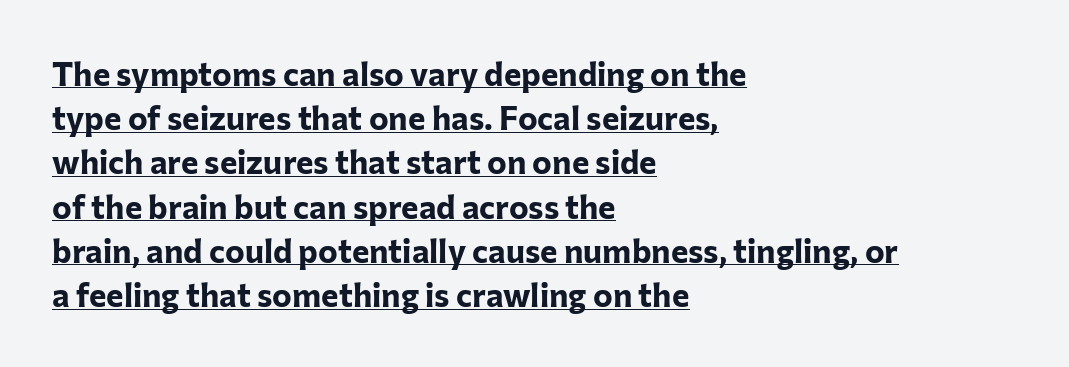
Q: Is the text bold? A: Yes.
Q: Is the text italic (slanted)? A: No, it is upright.
Q: Is the typeface a serif or a sans-serif typeface? A: Sans-serif.
Q: Is the text underlined? A: Yes.
Q: How is the paragraph aligned? A: Left-aligned.
Q: Is the spacing between letters normal or unusually wide? A: Normal.
Q: Is the spacing between lines tight, normal or loose? A: Normal.
Q: Width (condensed, normal, or wide)? A: Normal.
Q: Stroke contrast? A: Low.
Q: x-height? A: Medium.
Q: Monospaced? A: No.
